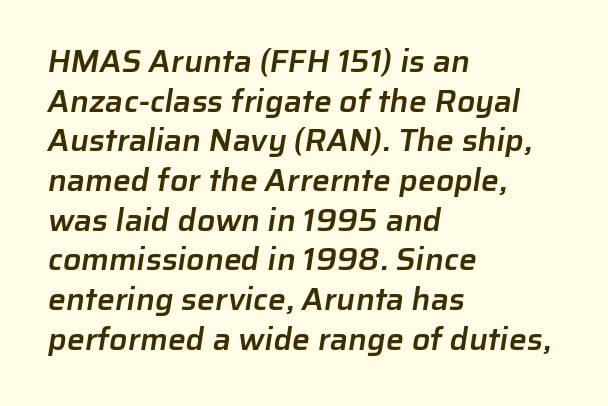
{"serif": "no", "bold": "semi", "weight": "semibold", "width": "normal", "stroke_contrast": "low", "x_height": "medium", "monospaced": "no", "underline": "no", "align": "left", "line_spacing_ratio": 1.24, "letter_spacing": "normal", "letter_spacing_em": 0.0, "glyph_px": 32}
